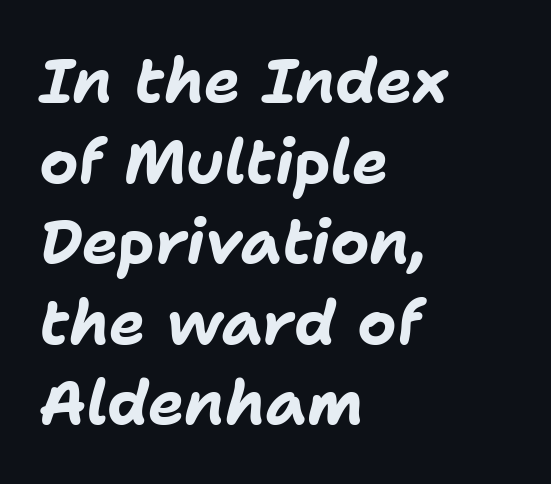
The image shows 61 px bold type, italic (leaning right); set left-aligned, normal line spacing (1.32x), normal letter spacing, not underlined; low stroke contrast and a medium x-height.
